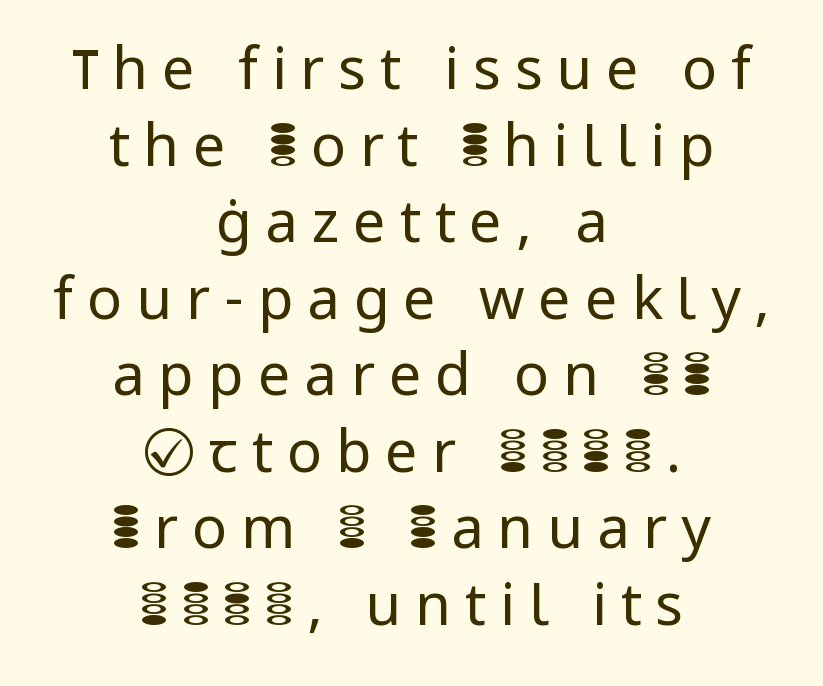
Q: Is the text bold? A: No.
Q: Is the text italic (slanted)? A: No, it is upright.
Q: Is the typeface a serif or a sans-serif typeface? A: Sans-serif.
Q: Is the text underlined? A: No.
Q: How is the paragraph aligned? A: Centered.
Q: Is the spacing between letters normal or unusually wide? A: Unusually wide.
Q: Is the spacing between lines tight, normal or loose? A: Normal.
Q: Width (condensed, normal, or wide)? A: Normal.
Q: Stroke contrast? A: Low.
Q: x-height? A: Medium.
Q: Monospaced? A: No.
